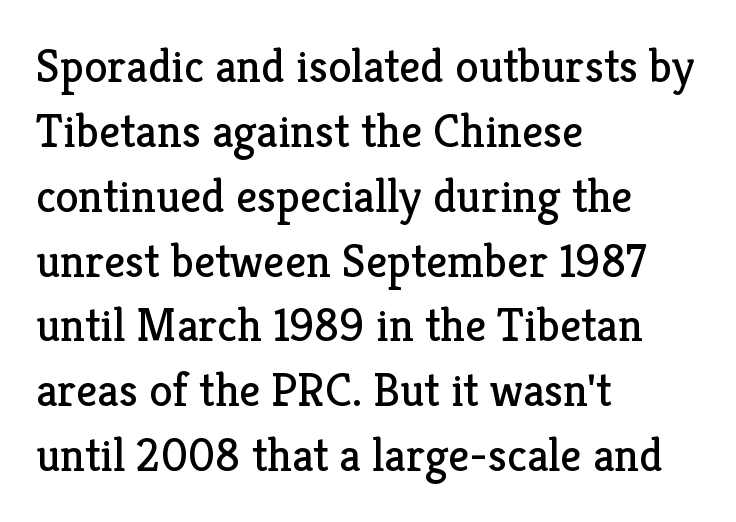
The image shows 47 px regular-weight serif type, upright; set left-aligned, normal line spacing (1.38x), normal letter spacing, not underlined; low stroke contrast and a medium x-height.
